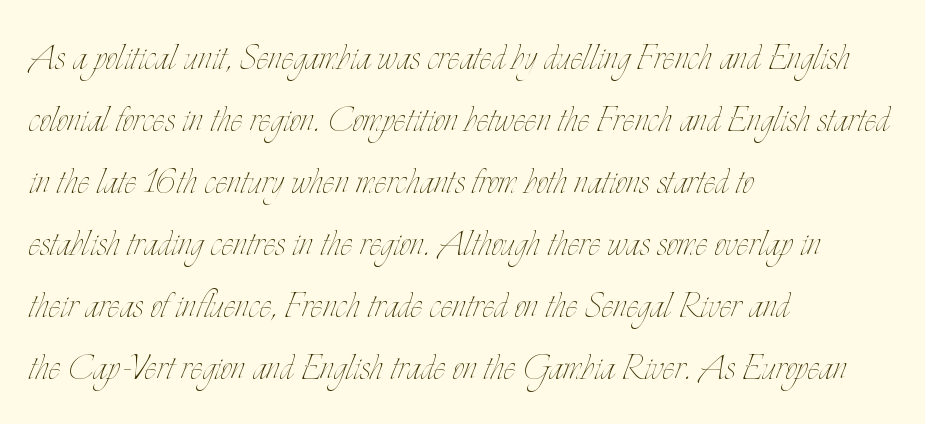
Short note: letters normally spaced. Spacing verdict: proportional, widths tailored to each character. Type without underlining.
